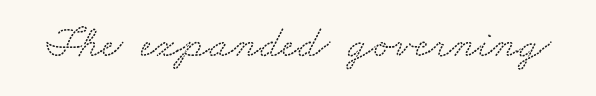
The image shows 45 px wide type; set normal letter spacing, not underlined; low stroke contrast and a small x-height.
